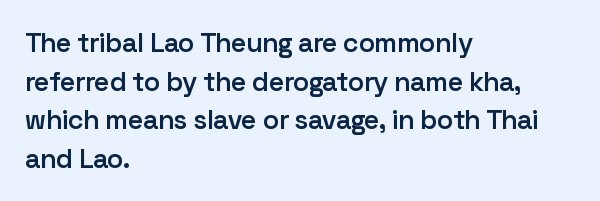
Q: Is the text bold? A: Semi-bold.
Q: Is the text italic (slanted)? A: No, it is upright.
Q: Is the text underlined? A: No.
Q: How is the paragraph aligned? A: Left-aligned.
Q: Is the spacing between letters normal or unusually wide? A: Normal.
Q: Is the spacing between lines tight, normal or loose? A: Normal.
